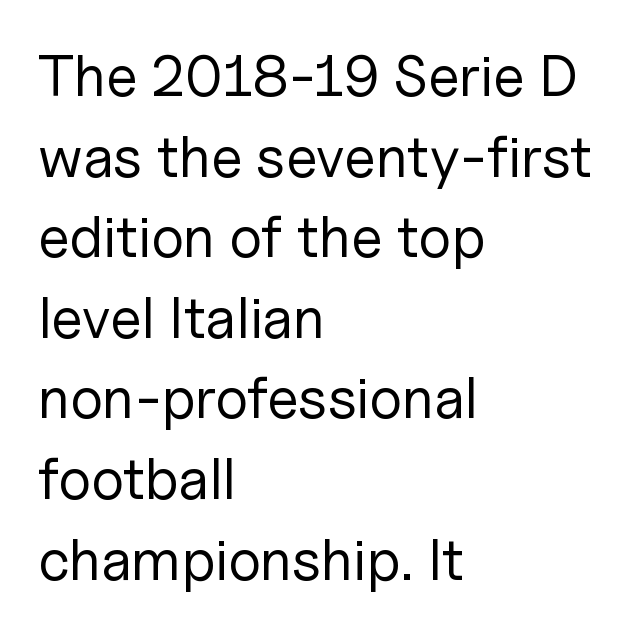
Q: Is the text bold? A: No.
Q: Is the text italic (slanted)? A: No, it is upright.
Q: Is the typeface a serif or a sans-serif typeface? A: Sans-serif.
Q: Is the text underlined? A: No.
Q: How is the paragraph aligned? A: Left-aligned.
Q: Is the spacing between letters normal or unusually wide? A: Normal.
Q: Is the spacing between lines tight, normal or loose? A: Normal.
Q: Width (condensed, normal, or wide)? A: Normal.
Q: Stroke contrast? A: Low.
Q: x-height? A: Medium.
Q: Monospaced? A: No.
